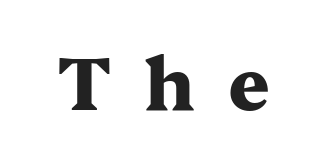
{"serif": "yes", "italic": "no", "bold": "yes", "weight": "heavy", "width": "wide", "stroke_contrast": "medium", "x_height": "medium", "monospaced": "no", "underline": "no", "letter_spacing": "wide", "letter_spacing_em": 0.45, "glyph_px": 73}
